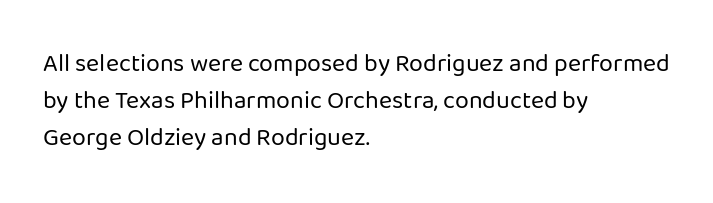
A typesetter would call this leading conventional body-copy spacing. Descender tails drop into unmarked territory. Visually the block forms a straight wall on the left and a jagged coastline on the right. Do the letters lean? They stand straight.
